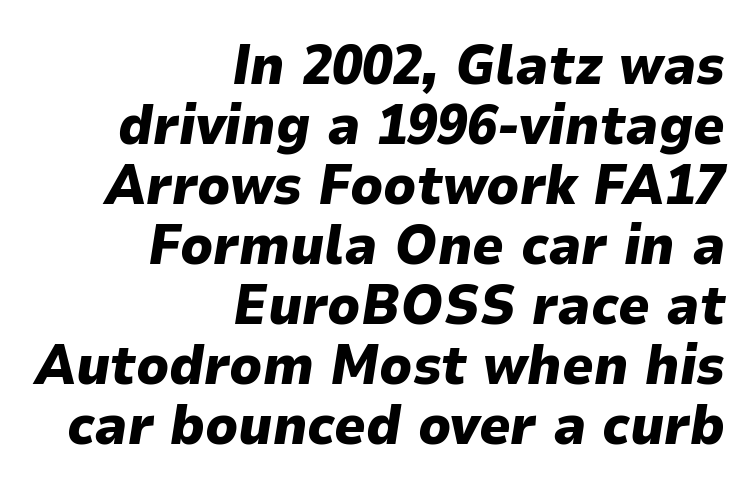
The image shows 55 px heavy type, italic (leaning right); set right-aligned, tight line spacing (1.09x), normal letter spacing, not underlined; low stroke contrast and a medium x-height.
